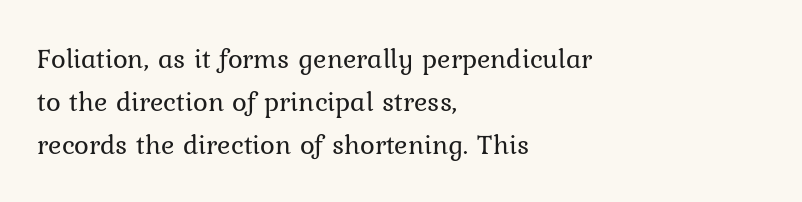
Q: Is the text bold? A: No.
Q: Is the text italic (slanted)? A: No, it is upright.
Q: Is the typeface a serif or a sans-serif typeface? A: Serif.
Q: Is the text underlined? A: No.
Q: How is the paragraph aligned? A: Left-aligned.
Q: Is the spacing between letters normal or unusually wide? A: Normal.
Q: Is the spacing between lines tight, normal or loose? A: Normal.
Q: Width (condensed, normal, or wide)? A: Normal.
Q: Stroke contrast? A: Low.
Q: x-height? A: Medium.
Q: Monospaced? A: No.
